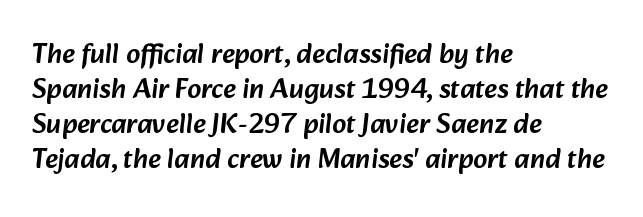
{"serif": "no", "width": "normal", "stroke_contrast": "low", "x_height": "medium", "monospaced": "no", "underline": "no", "align": "left", "line_spacing": "normal", "line_spacing_ratio": 1.25, "letter_spacing": "normal", "letter_spacing_em": 0.0, "glyph_px": 28}
